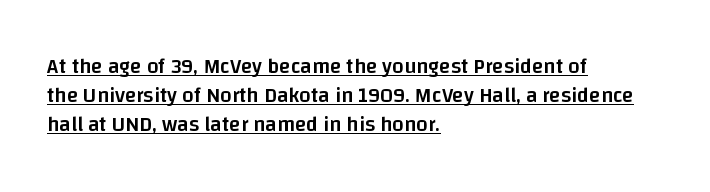
Characters remain perfectly vertical along every line. Does a line run under the words? Yes, clearly. Semibold letterforms, between regular and bold. How are the letters spaced? Ordinarily, with no added tracking.
